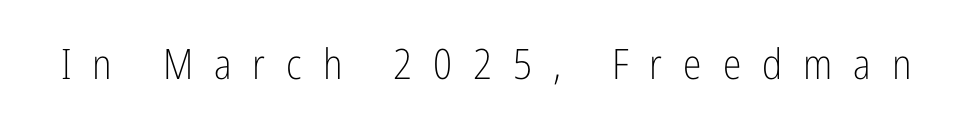
Do the letters lean? They stand straight. Descenders are the only things crossing below the line. These glyphs show unthickened strokes, regular width or finer. Do the characters align in a grid? No, the font is proportional. Tracking here is generous; glyphs stand well apart from one another. Serif or sans? Sans — the stroke terminals are bare.
